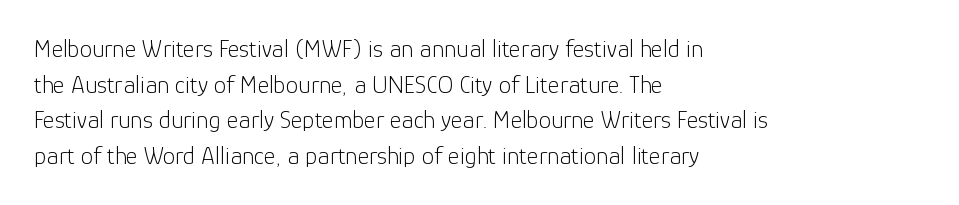
No word sits above an underline. These lines stack with their left ends in a neat column. The line-height multiplier appears to be the usual default. Ordinary non-slanted type is in use. Students, note that the glyphs here touch the page at normal intervals.
